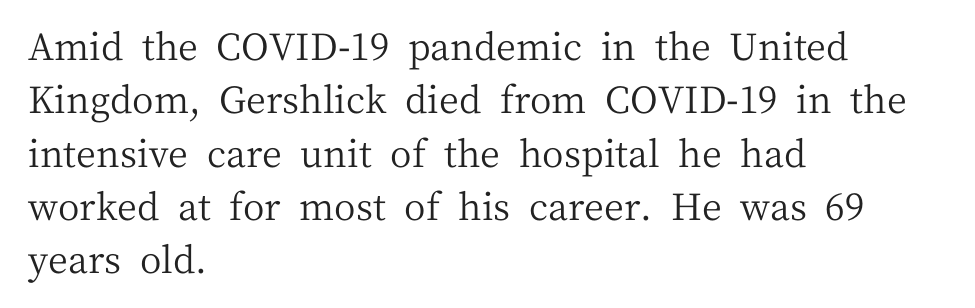
Plain, unruled lines of type. Left-aligned paragraph, ragged on the right. Honestly, the row spacing looks completely unremarkable. Spacing verdict: proportional, widths tailored to each character. Letterform terminals end in serifs throughout the passage. These lines were composed using upright roman letters.
